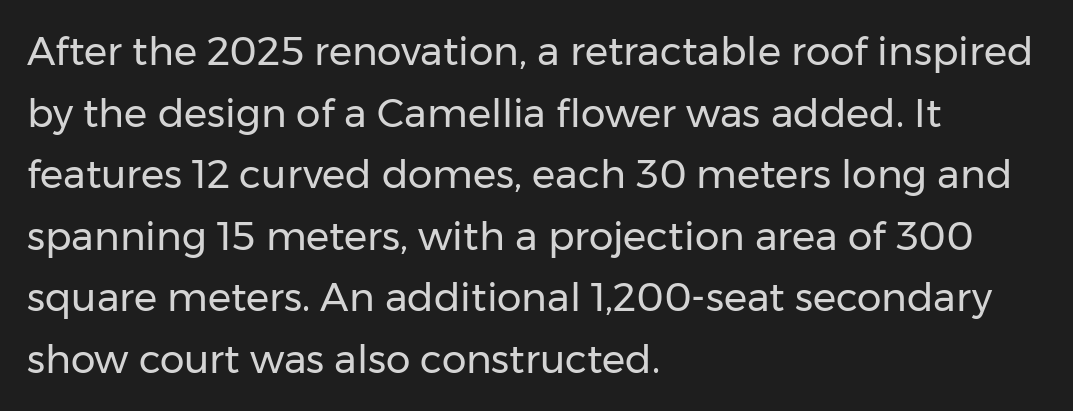
Q: Is the text bold? A: No.
Q: Is the text italic (slanted)? A: No, it is upright.
Q: Is the typeface a serif or a sans-serif typeface? A: Sans-serif.
Q: Is the text underlined? A: No.
Q: How is the paragraph aligned? A: Left-aligned.
Q: Is the spacing between letters normal or unusually wide? A: Normal.
Q: Is the spacing between lines tight, normal or loose? A: Normal.
Q: Width (condensed, normal, or wide)? A: Normal.
Q: Stroke contrast? A: Low.
Q: x-height? A: Medium.
Q: Monospaced? A: No.
